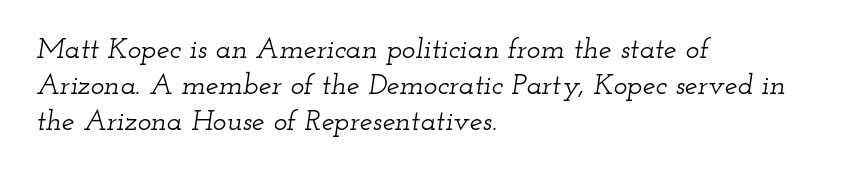
{"serif": "yes", "italic": "yes", "lean": "right", "slant_degrees": 12, "width": "wide", "stroke_contrast": "low", "x_height": "small", "monospaced": "no", "underline": "no", "align": "left", "line_spacing_ratio": 1.24, "letter_spacing": "normal", "letter_spacing_em": 0.0, "glyph_px": 29}
